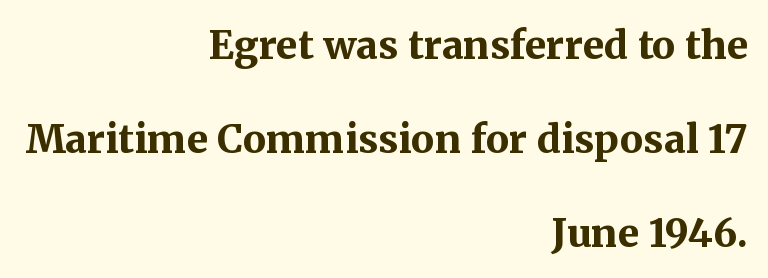
Students, observe: this is what heavily led, spacious text looks like. Each letter's strokes conclude with small projecting serifs. Look at the tracking — it's just the regular setting, nothing added. Line endings align vertically; line beginnings do not. The zone under the glyphs is completely vacant.
